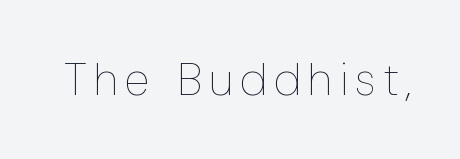
Q: Is the text bold? A: No.
Q: Is the text italic (slanted)? A: No, it is upright.
Q: Is the text underlined? A: No.
Q: Width (condensed, normal, or wide)? A: Condensed.
Q: Stroke contrast? A: Low.
Q: x-height? A: Medium.
Q: Monospaced? A: No.
